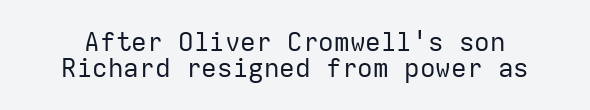
Short note: letters normally spaced. Type without underlining. Reading down the column, the eye jumps only a short way to each next line. No heavy texture on the line: the type isn't bold. You can tell it's not italic because the verticals are truly vertical.
